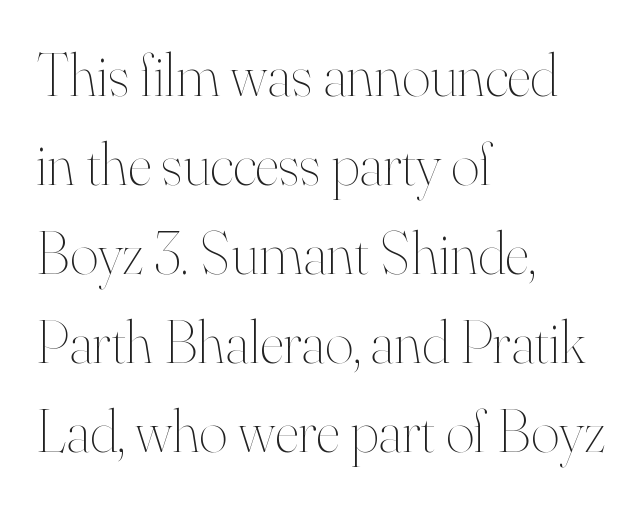
Ink coverage per letter is moderate at most. Anything drawn beneath the words? Only blank space. Quick note: not italic, upright. These lines are rendered in a variable-pitch font. Whoever set this chose a conventional vertical rhythm. Line beginnings align vertically; line endings do not.
